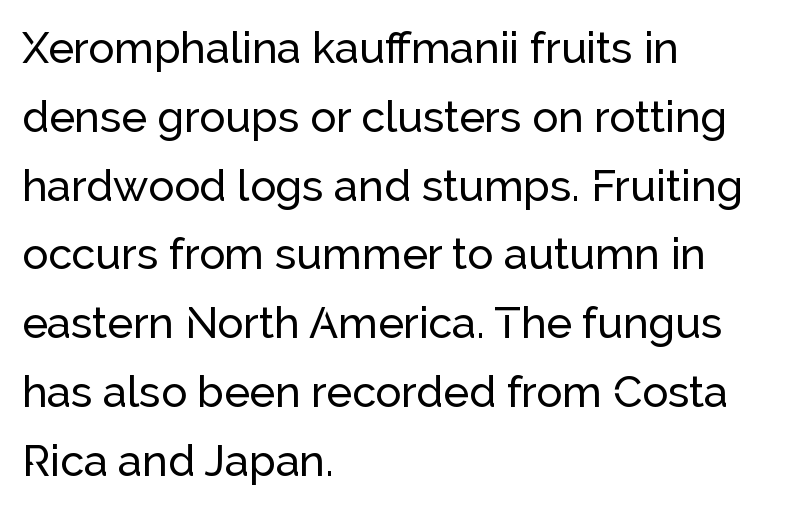
The image shows 43 px sans-serif type, upright; set left-aligned, normal line spacing (1.6x), normal letter spacing, not underlined; low stroke contrast and a medium x-height.
